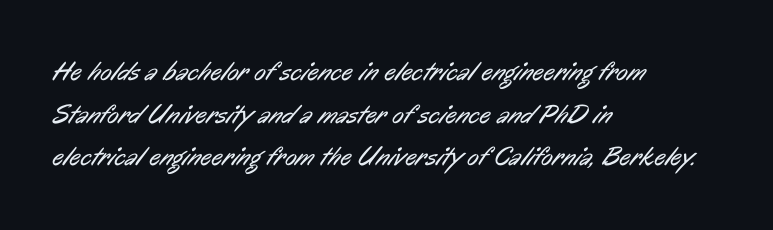
This rendering leaves character spacing at its baseline value. The space directly below the letters is spotless. Does the copy run flush right? No — it runs flush left. A typesetter would call this leading conventional body-copy spacing. Stems and bowls with no extra thickness — not bold.
